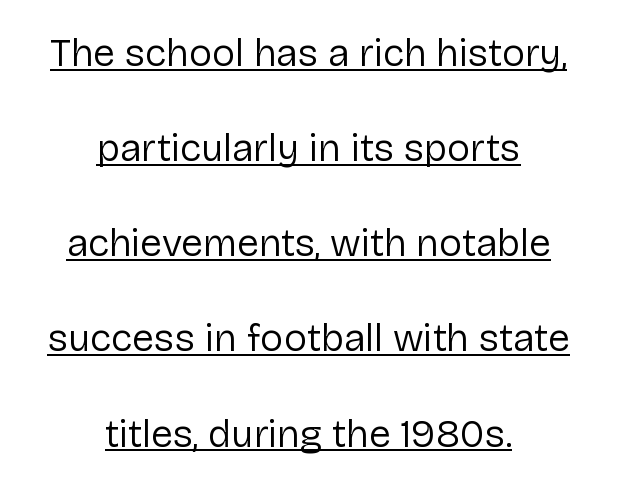
{"serif": "no", "italic": "no", "bold": "no", "weight": "regular", "width": "normal", "stroke_contrast": "low", "x_height": "medium", "monospaced": "no", "underline": "yes", "align": "center", "line_spacing": "loose", "line_spacing_ratio": 2.44, "letter_spacing": "normal", "letter_spacing_em": 0.0, "glyph_px": 39}
